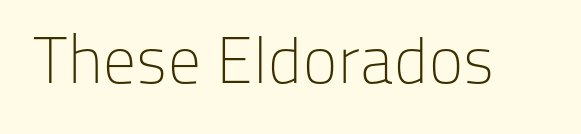
Q: Is the text bold? A: No.
Q: Is the text italic (slanted)? A: No, it is upright.
Q: Is the typeface a serif or a sans-serif typeface? A: Sans-serif.
Q: Is the text underlined? A: No.
Q: Is the spacing between letters normal or unusually wide? A: Normal.
Q: Width (condensed, normal, or wide)? A: Normal.
Q: Stroke contrast? A: Low.
Q: x-height? A: Medium.
Q: Monospaced? A: No.
